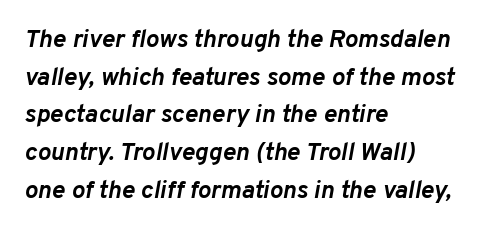
Q: Is the text bold? A: Yes.
Q: Is the text italic (slanted)? A: Yes, it leans right by about 10 degrees.
Q: Is the text underlined? A: No.
Q: How is the paragraph aligned? A: Left-aligned.
Q: Is the spacing between letters normal or unusually wide? A: Normal.
Q: Is the spacing between lines tight, normal or loose? A: Normal.
